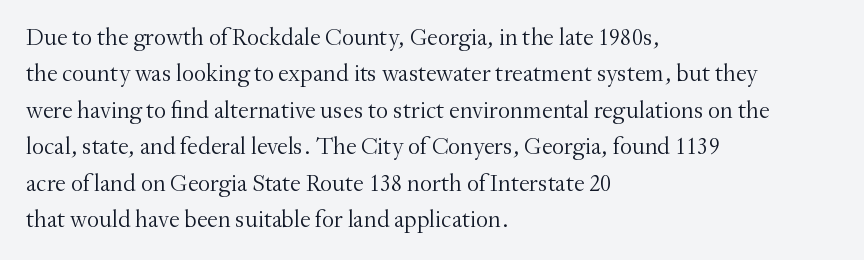
The foot of each line stays bare and open. These lines stack with their left ends in a neat column. Italic: no, the glyphs are upright roman. These lines sit exactly where default settings would place them.
